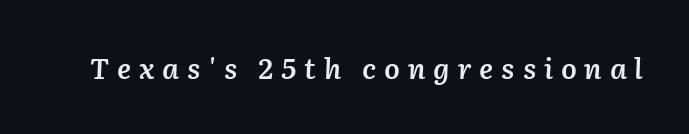
Tracking here is generous; glyphs stand well apart from one another. The characters look somewhat weighty, a semibold short of true bold. The area under the type is left untouched. Designer's note — italics engaged. This sample has the flowing, uneven cadence of proportional lettering.
